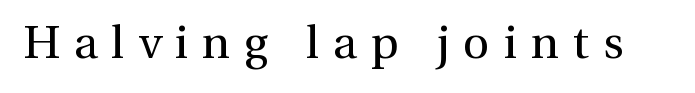
Q: Is the text bold? A: No.
Q: Is the text italic (slanted)? A: No, it is upright.
Q: Is the typeface a serif or a sans-serif typeface? A: Serif.
Q: Is the text underlined? A: No.
Q: Is the spacing between letters normal or unusually wide? A: Unusually wide.
Q: Width (condensed, normal, or wide)? A: Normal.
Q: x-height? A: Medium.
Q: Monospaced? A: No.
